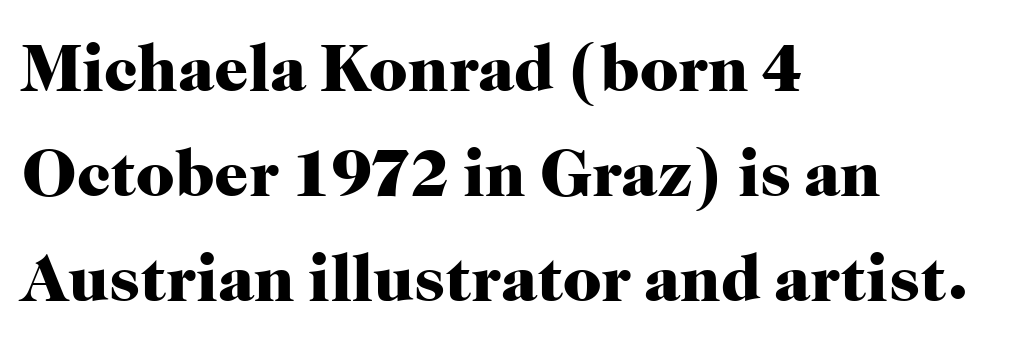
{"serif": "yes", "italic": "no", "bold": "yes", "weight": "heavy", "width": "normal", "stroke_contrast": "high", "x_height": "medium", "monospaced": "no", "underline": "no", "align": "left", "line_spacing": "normal", "line_spacing_ratio": 1.57, "letter_spacing": "normal", "letter_spacing_em": 0.0, "glyph_px": 67}
